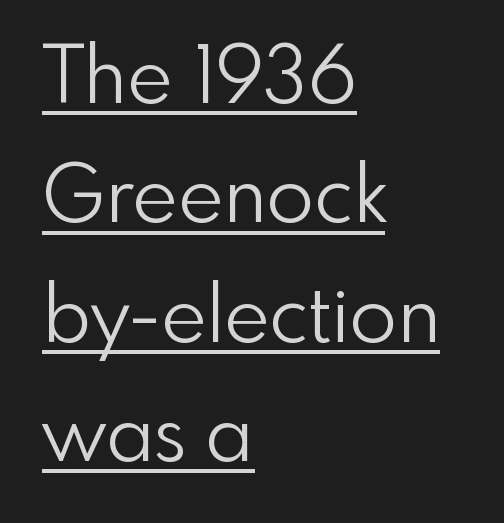
Q: Is the text bold? A: No.
Q: Is the text italic (slanted)? A: No, it is upright.
Q: Is the typeface a serif or a sans-serif typeface? A: Sans-serif.
Q: Is the text underlined? A: Yes.
Q: How is the paragraph aligned? A: Left-aligned.
Q: Is the spacing between letters normal or unusually wide? A: Normal.
Q: Is the spacing between lines tight, normal or loose? A: Normal.
Q: Width (condensed, normal, or wide)? A: Normal.
Q: x-height? A: Small.
Q: Monospaced? A: No.
